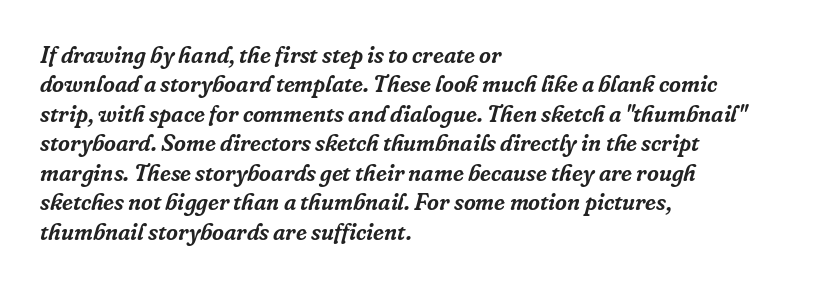
The image shows 23 px text type, italic (leaning right); set left-aligned, normal line spacing (1.28x), normal letter spacing, not underlined.
